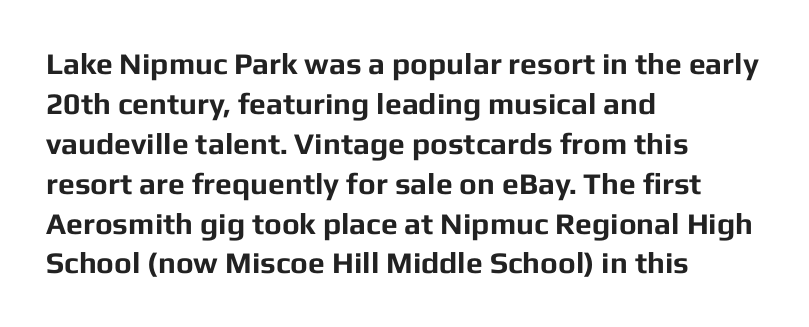
Q: Is the text bold? A: Yes.
Q: Is the text italic (slanted)? A: No, it is upright.
Q: Is the typeface a serif or a sans-serif typeface? A: Sans-serif.
Q: Is the text underlined? A: No.
Q: How is the paragraph aligned? A: Left-aligned.
Q: Is the spacing between letters normal or unusually wide? A: Normal.
Q: Is the spacing between lines tight, normal or loose? A: Normal.
Q: Width (condensed, normal, or wide)? A: Normal.
Q: Stroke contrast? A: Low.
Q: x-height? A: Medium.
Q: Monospaced? A: No.
